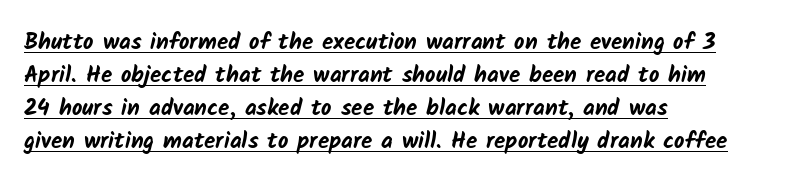
{"bold": "yes", "underline": "yes", "align": "left", "line_spacing": "normal", "line_spacing_ratio": 1.44, "letter_spacing": "normal", "letter_spacing_em": 0.0, "glyph_px": 23}
